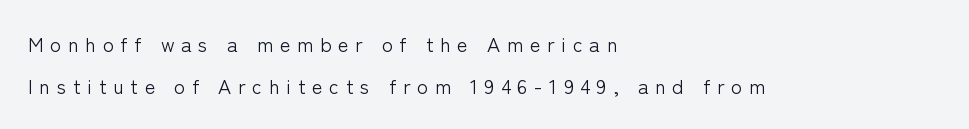
{"italic": "no", "bold": "no", "underline": "no", "align": "left", "line_spacing": "loose", "line_spacing_ratio": 2.11, "letter_spacing": "wide", "letter_spacing_em": 0.34, "glyph_px": 20}
